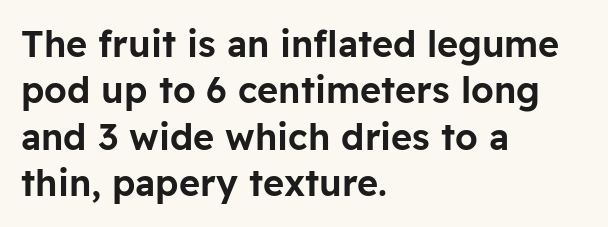
The image shows 36 px sans-serif type, upright; set left-aligned, normal line spacing (1.29x), normal letter spacing, not underlined; low stroke contrast and a medium x-height.
